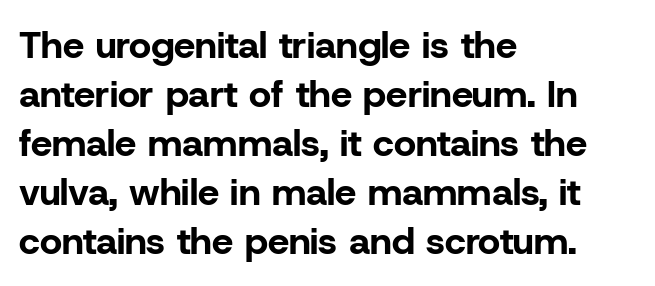
{"serif": "no", "italic": "no", "bold": "yes", "weight": "bold", "width": "normal", "stroke_contrast": "low", "x_height": "medium", "monospaced": "no", "underline": "no", "align": "left", "line_spacing": "normal", "line_spacing_ratio": 1.29, "letter_spacing": "normal", "letter_spacing_em": 0.0, "glyph_px": 38}
